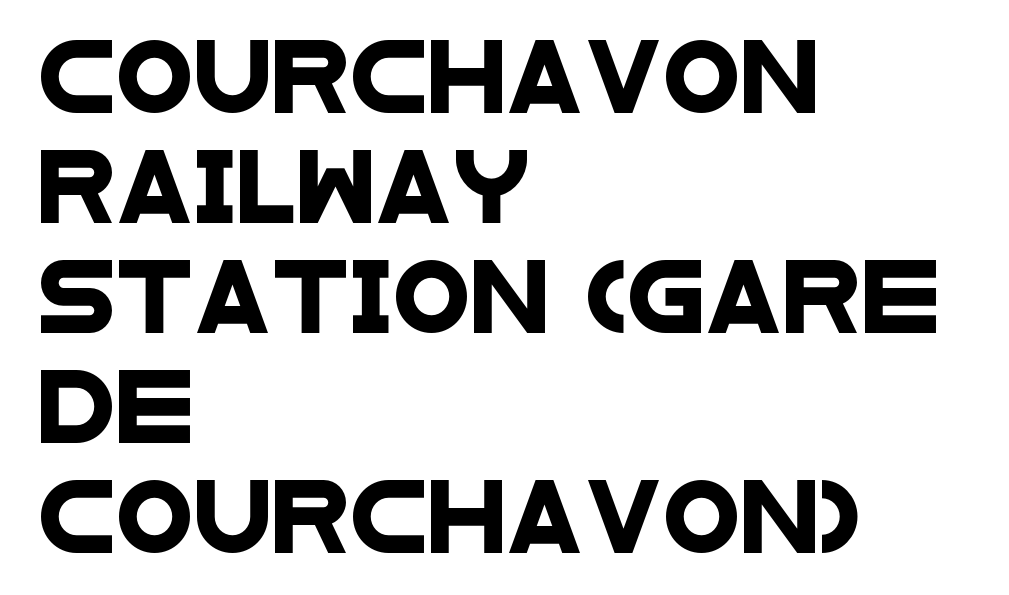
Words appear dense and cohesive because spacing is normal. The space beneath each line is pristine and unruled. A typesetter would label this face a sans. The rendering uses a moderate line-height, typical for paragraphs. Varying glyph widths throughout — classic text-font behaviour. One-word summary of the alignment: left.
